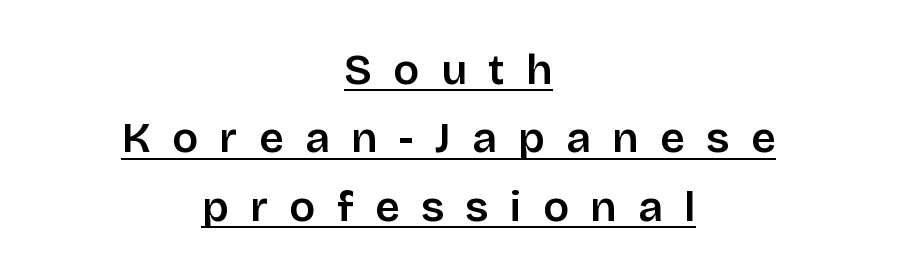
Q: Is the text italic (slanted)? A: No, it is upright.
Q: Is the typeface a serif or a sans-serif typeface? A: Sans-serif.
Q: Is the text underlined? A: Yes.
Q: How is the paragraph aligned? A: Centered.
Q: Is the spacing between letters normal or unusually wide? A: Unusually wide.
Q: Is the spacing between lines tight, normal or loose? A: Normal.
Q: Width (condensed, normal, or wide)? A: Normal.
Q: Stroke contrast? A: Low.
Q: x-height? A: Large.
Q: Monospaced? A: No.
